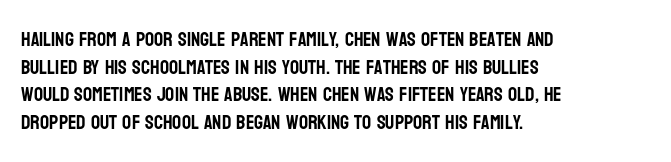
{"italic": "no", "underline": "no", "align": "left", "line_spacing": "normal", "line_spacing_ratio": 1.38, "letter_spacing": "normal", "letter_spacing_em": 0.0, "glyph_px": 20}
